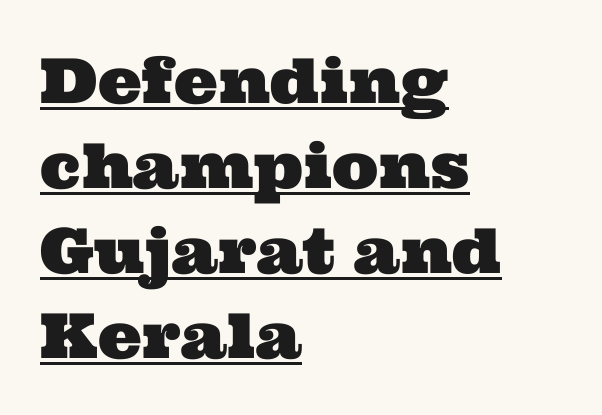
Is this a fixed-width face? No — the glyphs have proportional, varying widths. Tracking here is standard; glyphs follow each other at the usual distance. Reading down the block, your eye returns to a fixed left position each line. Yep, those are serifs on the letters. Rows of type keep a routine distance in the vertical direction. The lettering is marked with a stroke running underneath it.
